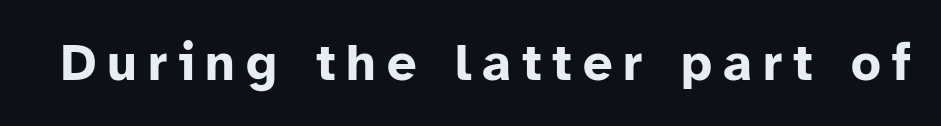
I'd call this a sans setting — the letters go barefoot. This is heavy type, rendered in bold. This is the regular roman posture of the typeface. Tracking value appears strongly positive — letters spread wide. Looks like regular typesetting: each glyph gets only the width it needs. Has an underline been added? It has not.
